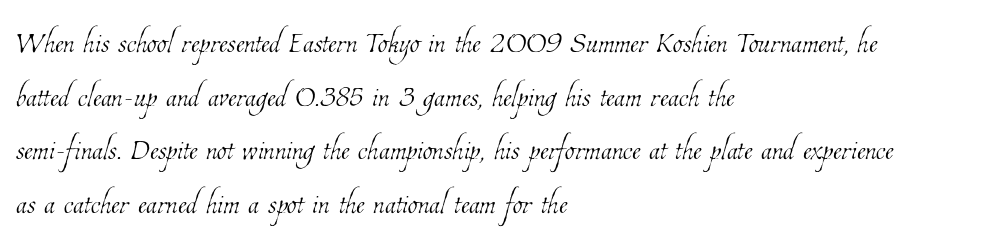
{"bold": "no", "weight": "thin", "width": "condensed", "stroke_contrast": "low", "x_height": "medium", "monospaced": "no", "underline": "no", "align": "left", "line_spacing": "normal", "line_spacing_ratio": 1.34, "letter_spacing": "normal", "letter_spacing_em": 0.0, "glyph_px": 40}
